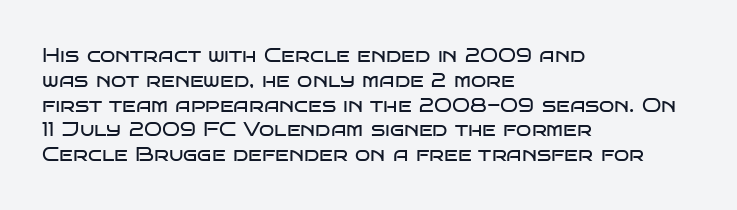
{"italic": "no", "bold": "no", "underline": "no", "align": "left", "line_spacing_ratio": 1.24, "letter_spacing": "normal", "letter_spacing_em": 0.0, "glyph_px": 20}
